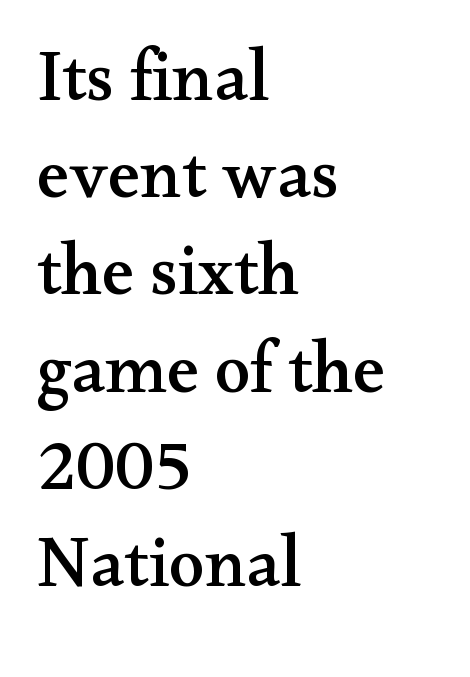
Q: Is the text italic (slanted)? A: No, it is upright.
Q: Is the typeface a serif or a sans-serif typeface? A: Serif.
Q: Is the text underlined? A: No.
Q: How is the paragraph aligned? A: Left-aligned.
Q: Is the spacing between letters normal or unusually wide? A: Normal.
Q: Is the spacing between lines tight, normal or loose? A: Normal.
Q: Width (condensed, normal, or wide)? A: Wide.
Q: Stroke contrast? A: Medium.
Q: x-height? A: Small.
Q: Monospaced? A: No.
